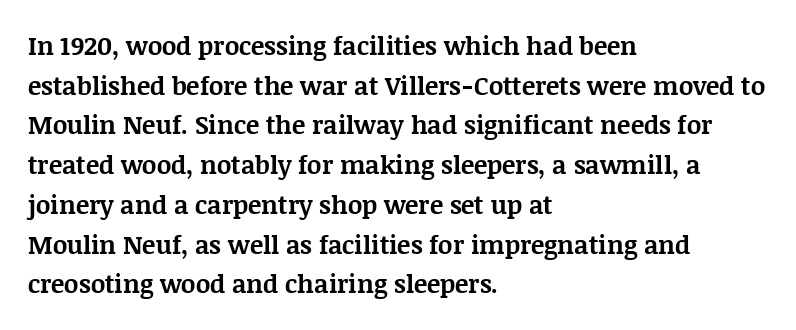
The image shows 25 px bold type, upright; set left-aligned, normal line spacing (1.59x), normal letter spacing, not underlined.
